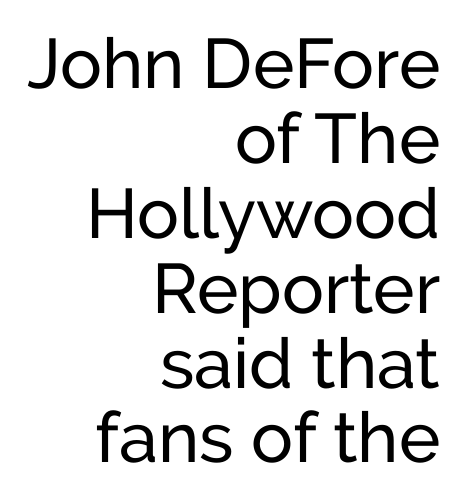
The image shows 70 px sans-serif type, upright; set right-aligned, tight line spacing (1.07x), normal letter spacing, not underlined; low stroke contrast and a medium x-height.
